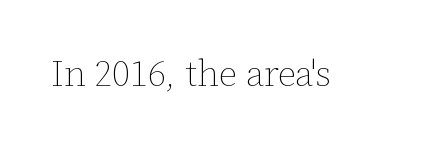
The image shows 36 px thin type, upright; set normal letter spacing, not underlined; low stroke contrast and a medium x-height.
